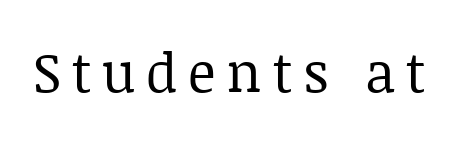
{"serif": "yes", "italic": "no", "bold": "no", "weight": "regular", "width": "normal", "stroke_contrast": "low", "x_height": "large", "monospaced": "no", "underline": "no", "letter_spacing": "wide", "letter_spacing_em": 0.2, "glyph_px": 54}
